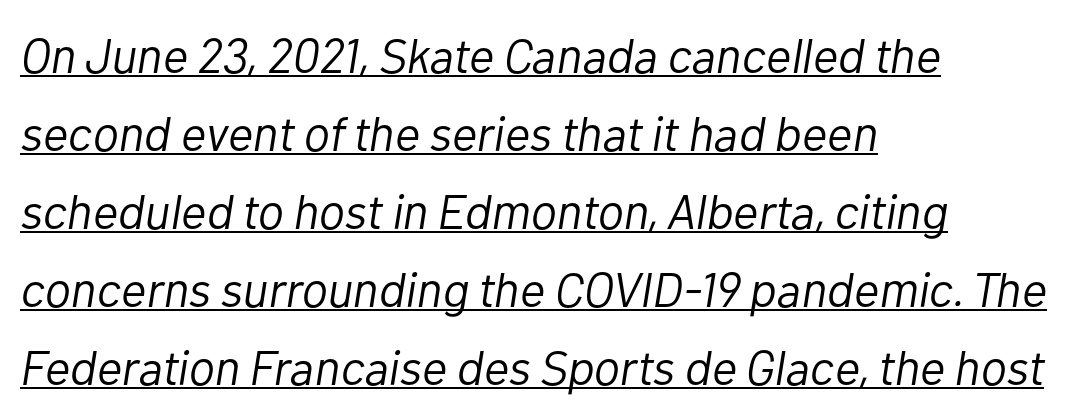
Posture: slanted. Honestly, the row spacing looks completely unremarkable. Spacing verdict: proportional, widths tailored to each character. Students, note that the glyphs here touch the page at normal intervals. Horizontal alignment here is leftward, the default for most running prose.
